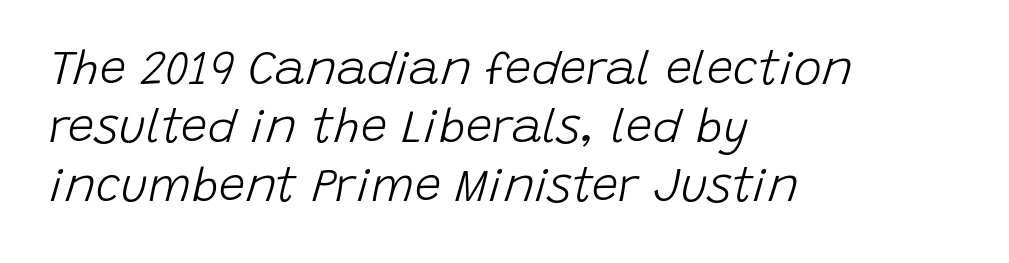
{"italic": "yes", "lean": "right", "slant_degrees": 15, "bold": "no", "weight": "light", "width": "normal", "stroke_contrast": "low", "x_height": "large", "monospaced": "no", "underline": "no", "align": "left", "line_spacing_ratio": 1.24, "letter_spacing": "normal", "letter_spacing_em": 0.0, "glyph_px": 47}
